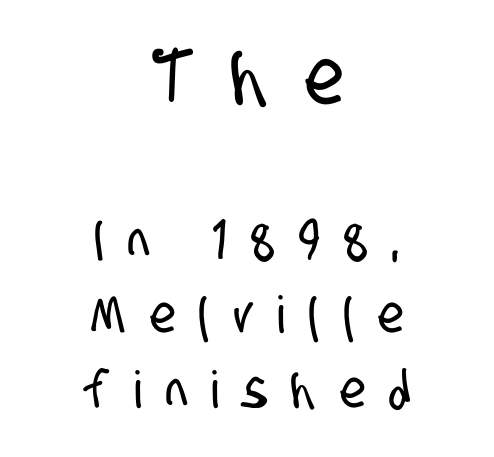
{"serif": "no", "width": "condensed", "stroke_contrast": "low", "x_height": "large", "monospaced": "no", "underline": "no", "align": "center", "line_spacing": "normal", "line_spacing_ratio": 1.47, "letter_spacing": "wide", "letter_spacing_em": 0.49, "larger_block": "first", "size_ratio": 1.51, "glyph_px": 77}
